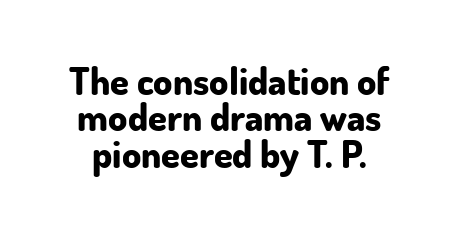
Q: Is the text bold? A: Yes.
Q: Is the text italic (slanted)? A: No, it is upright.
Q: Is the typeface a serif or a sans-serif typeface? A: Sans-serif.
Q: Is the text underlined? A: No.
Q: Is the spacing between letters normal or unusually wide? A: Normal.
Q: Is the spacing between lines tight, normal or loose? A: Tight.
Q: Width (condensed, normal, or wide)? A: Normal.
Q: Stroke contrast? A: Low.
Q: x-height? A: Small.
Q: Monospaced? A: No.
